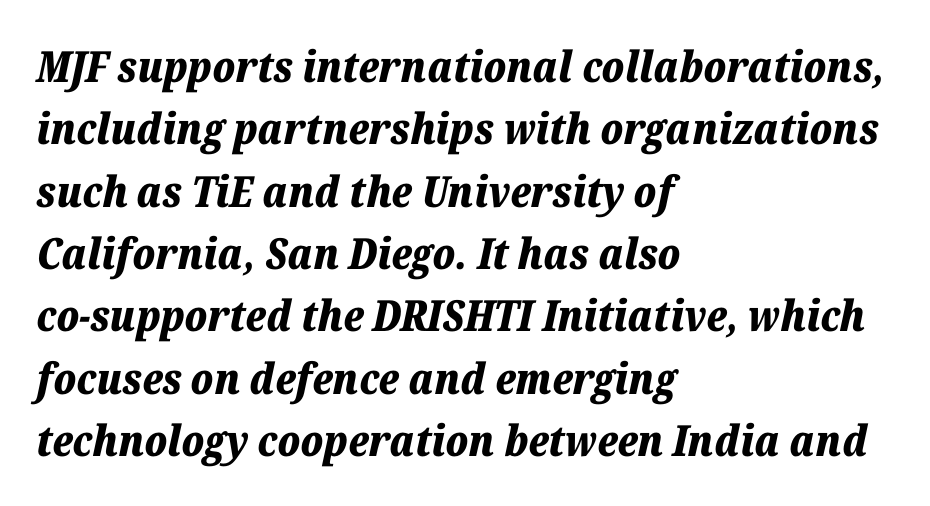
{"italic": "yes", "lean": "right", "slant_degrees": 12, "bold": "yes", "weight": "bold", "width": "normal", "stroke_contrast": "low", "x_height": "medium", "monospaced": "no", "underline": "no", "align": "left", "line_spacing": "normal", "line_spacing_ratio": 1.45, "letter_spacing": "normal", "letter_spacing_em": 0.0, "glyph_px": 43}
